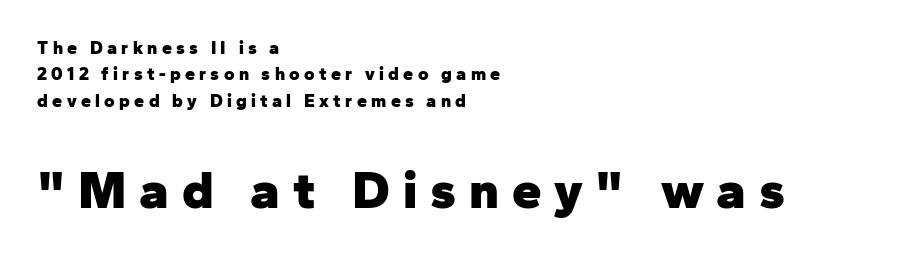
Q: Is the text bold? A: Yes.
Q: Is the text italic (slanted)? A: No, it is upright.
Q: Is the typeface a serif or a sans-serif typeface? A: Sans-serif.
Q: Is the text underlined? A: No.
Q: How is the paragraph aligned? A: Left-aligned.
Q: Is the spacing between letters normal or unusually wide? A: Unusually wide.
Q: Is the spacing between lines tight, normal or loose? A: Normal.
Q: Which block of text is set in a larger size, the first (top) or the second (bottom)? A: The second (bottom) one.
Q: Width (condensed, normal, or wide)? A: Normal.
Q: Stroke contrast? A: Low.
Q: x-height? A: Medium.
Q: Monospaced? A: No.
